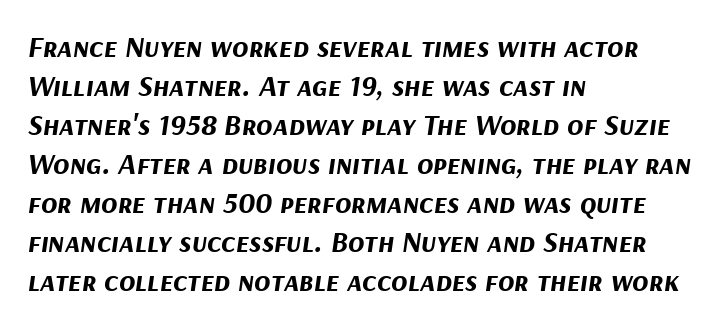
Leading: standard. The axis of the letterforms is tilted away from vertical. The line texture is even and compact thanks to regular tracking. Underlining? Definitely not there. These lines are set flush left with a ragged right edge. Students, this is bold: see how much ink each stroke carries.
